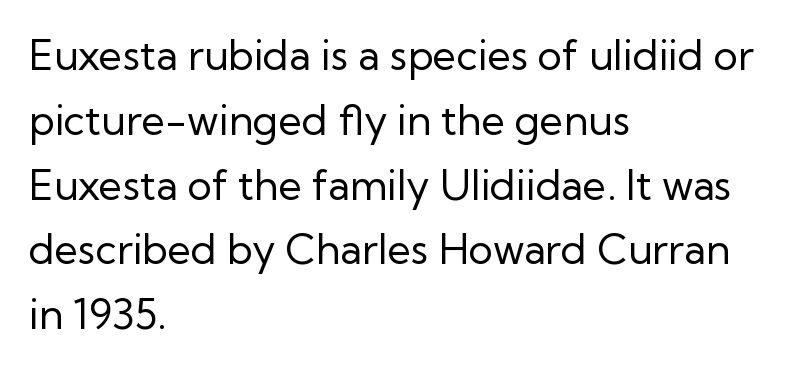
The specimen reads as upright at a glance. The passage shown is not underscored anywhere. Looks like regular typesetting: each glyph gets only the width it needs. The characters display no serif detailing; their extremities are plain.
